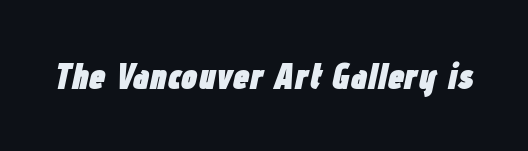
Q: Is the text bold? A: Yes.
Q: Is the text italic (slanted)? A: Yes, it leans right by about 12 degrees.
Q: Is the text underlined? A: No.
Q: Is the spacing between letters normal or unusually wide? A: Normal.
Q: Width (condensed, normal, or wide)? A: Condensed.
Q: Stroke contrast? A: Low.
Q: x-height? A: Medium.
Q: Monospaced? A: No.
